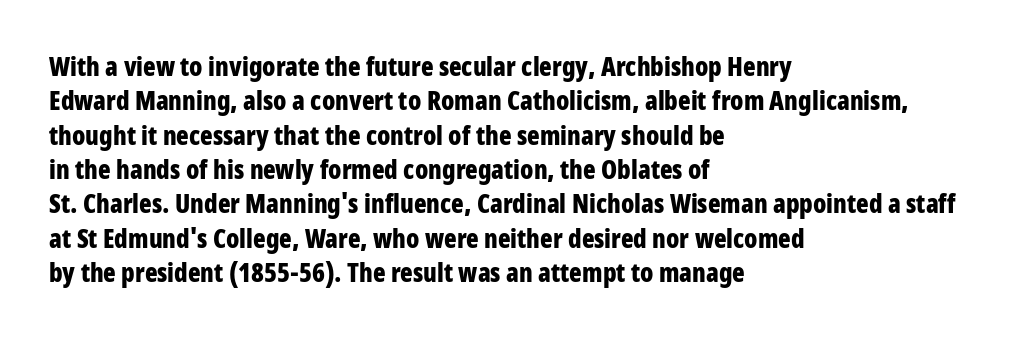
{"italic": "no", "bold": "yes", "underline": "no", "align": "left", "line_spacing": "normal", "line_spacing_ratio": 1.32, "letter_spacing": "normal", "letter_spacing_em": 0.0, "glyph_px": 26}
